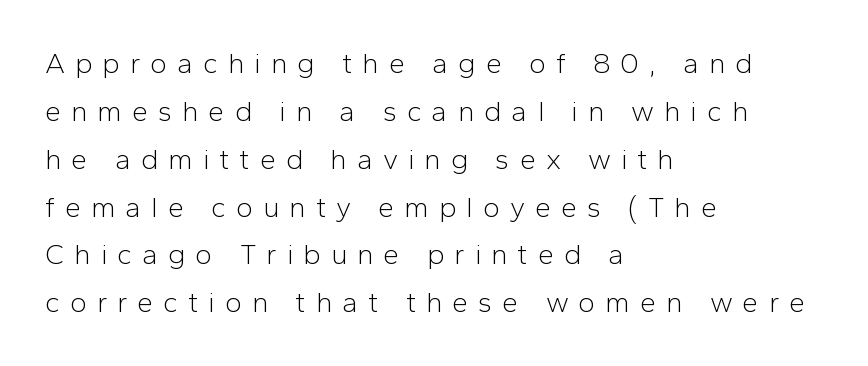
Each stroke keeps to a modest, everyday thickness or less. Regular leading. These lines have a slow, spaced-out rhythm from letter to letter. Letters rest on an invisible, unmarked baseline. The ragged edge is on the right, which tells us the setting is flush left.
